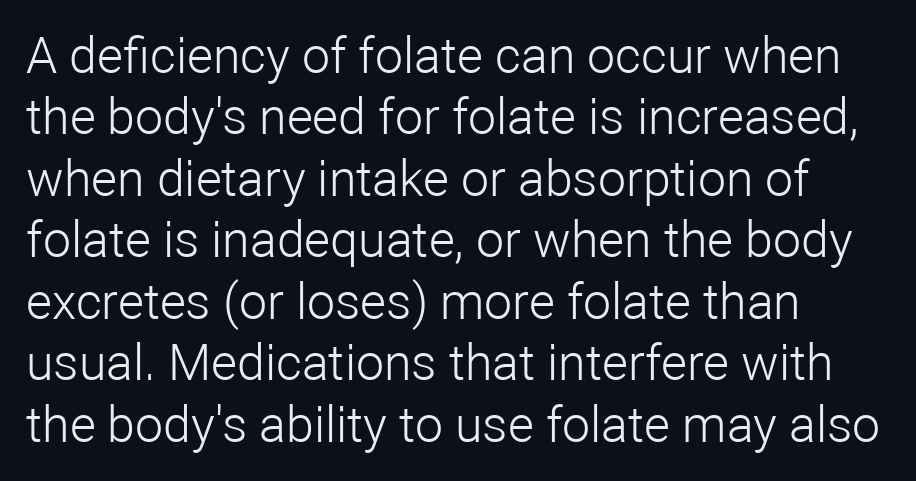
Q: Is the text bold? A: No.
Q: Is the text italic (slanted)? A: No, it is upright.
Q: Is the typeface a serif or a sans-serif typeface? A: Sans-serif.
Q: Is the text underlined? A: No.
Q: How is the paragraph aligned? A: Left-aligned.
Q: Is the spacing between letters normal or unusually wide? A: Normal.
Q: Width (condensed, normal, or wide)? A: Normal.
Q: Stroke contrast? A: Low.
Q: x-height? A: Medium.
Q: Monospaced? A: No.
